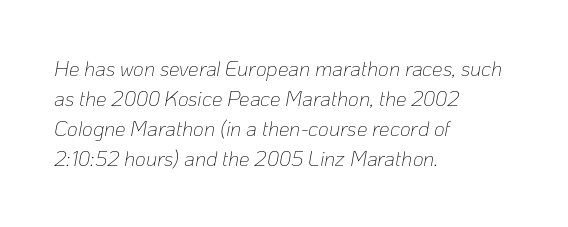
Q: Is the text bold? A: No.
Q: Is the text italic (slanted)? A: Yes, it leans right by about 10 degrees.
Q: Is the text underlined? A: No.
Q: How is the paragraph aligned? A: Left-aligned.
Q: Is the spacing between letters normal or unusually wide? A: Normal.
Q: Is the spacing between lines tight, normal or loose? A: Normal.
